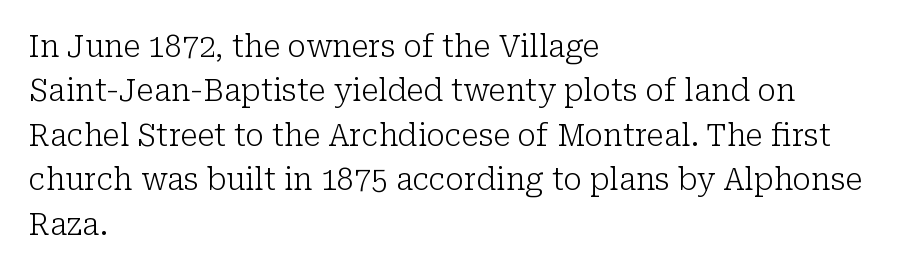
Stroke mass is kept to a normal reading level or below. In terms of letterform style, serifs are clearly present. Is the letter spacing exaggerated? No — it looks like the ordinary default. The zone under the glyphs is completely vacant.
